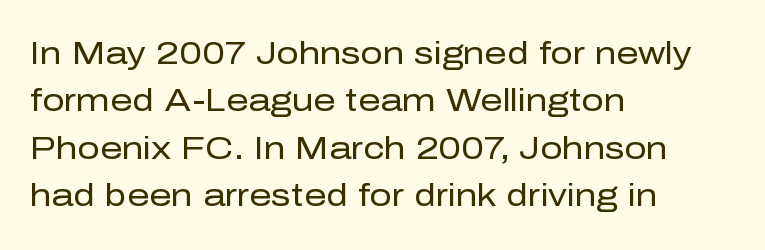
The image shows 31 px regular-weight sans-serif type, upright; set left-aligned, normal line spacing (1.53x), normal letter spacing, not underlined; low stroke contrast and a medium x-height.
